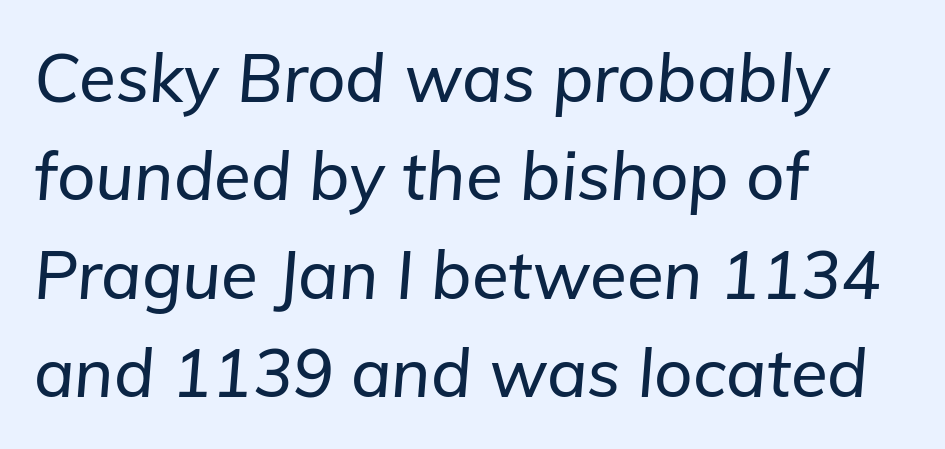
Proportional: the letters do not fall into vertical columns. The lines are quadded left. Does the leading feel generous? No, just average. Bare-footed words on every line.
